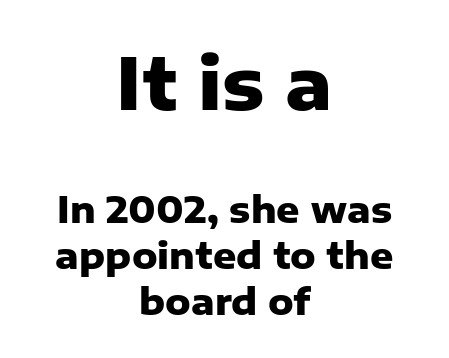
{"serif": "no", "italic": "no", "bold": "yes", "weight": "heavy", "width": "normal", "stroke_contrast": "low", "x_height": "medium", "monospaced": "no", "underline": "no", "align": "center", "line_spacing": "normal", "line_spacing_ratio": 1.28, "letter_spacing": "normal", "letter_spacing_em": 0.0, "larger_block": "first", "size_ratio": 2.0, "glyph_px": 72}
